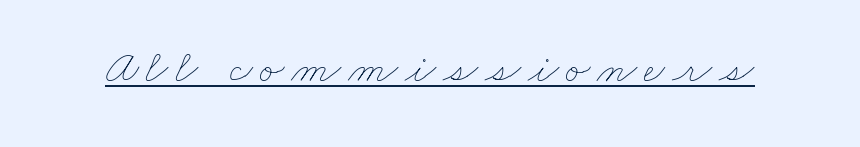
{"bold": "no", "weight": "thin", "width": "wide", "stroke_contrast": "low", "x_height": "small", "monospaced": "no", "underline": "yes", "glyph_px": 46}
